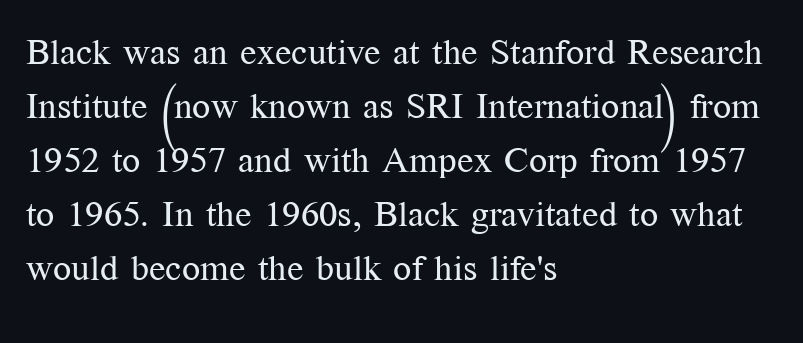
Heft: none added — not bold. Each letter keeps its own natural width here, so spacing adapts to shape. A typesetter would call this zero additional tracking. In CSS terms this would be text-align: left.
